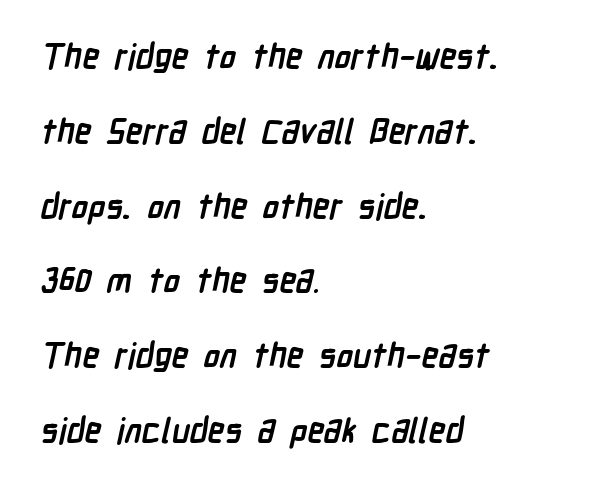
{"serif": "no", "bold": "yes", "weight": "semibold", "width": "condensed", "stroke_contrast": "low", "x_height": "medium", "monospaced": "no", "underline": "no", "align": "left", "line_spacing": "loose", "line_spacing_ratio": 2.2, "letter_spacing": "normal", "letter_spacing_em": 0.0, "glyph_px": 34}
